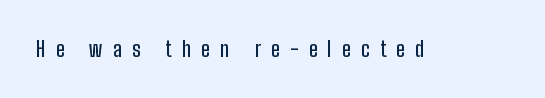
{"italic": "no", "underline": "no", "letter_spacing": "wide", "letter_spacing_em": 0.49, "glyph_px": 21}
